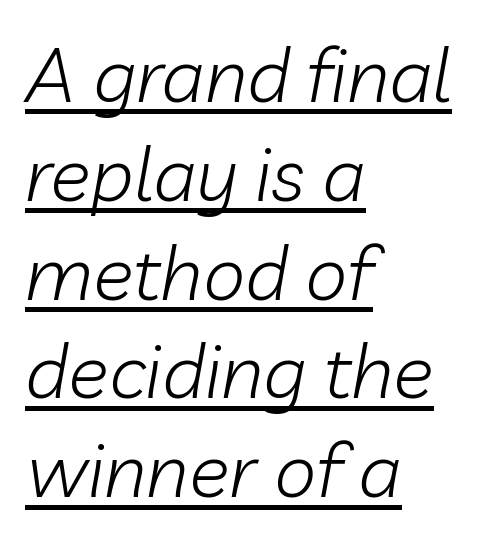
The image shows 76 px light type, italic (leaning right); set left-aligned, normal line spacing (1.3x), normal letter spacing, underlined; low stroke contrast and a medium x-height.
